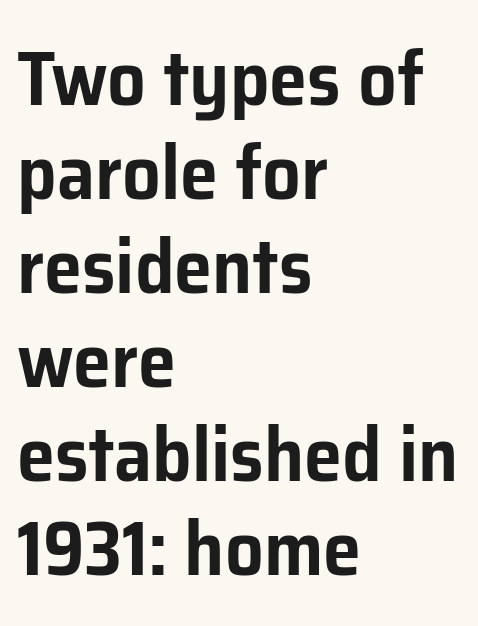
Q: Is the text italic (slanted)? A: No, it is upright.
Q: Is the typeface a serif or a sans-serif typeface? A: Sans-serif.
Q: Is the text underlined? A: No.
Q: How is the paragraph aligned? A: Left-aligned.
Q: Is the spacing between letters normal or unusually wide? A: Normal.
Q: Width (condensed, normal, or wide)? A: Normal.
Q: Stroke contrast? A: Low.
Q: x-height? A: Medium.
Q: Monospaced? A: No.
